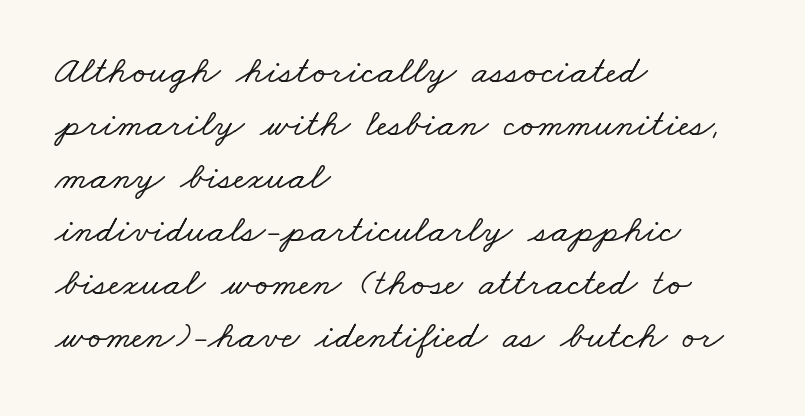
{"serif": "yes", "width": "wide", "stroke_contrast": "low", "x_height": "small", "monospaced": "no", "underline": "no", "align": "left", "line_spacing": "normal", "line_spacing_ratio": 1.36, "letter_spacing": "normal", "letter_spacing_em": 0.0, "glyph_px": 39}
